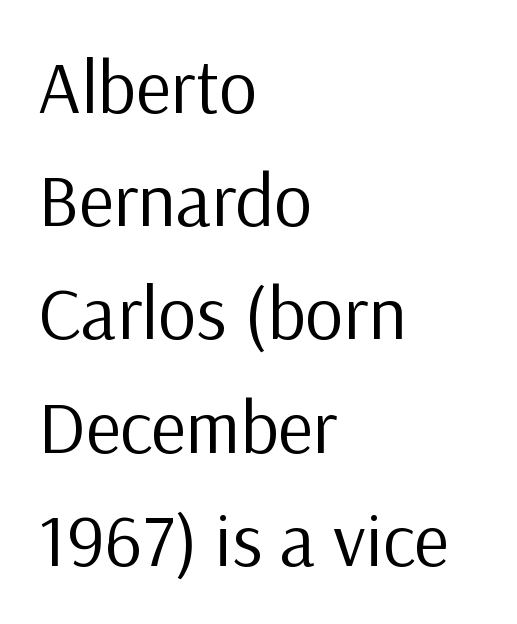
The type sits square on the baseline with zero lean. Honestly, the row spacing looks completely unremarkable. The face used here is a sans, in the tradition of grotesques and geometrics. Unmarked baselines from the first word to the last. Vertical stems look standard width or narrower in stroke. The type is set solid horizontally, with unmodified tracking.
